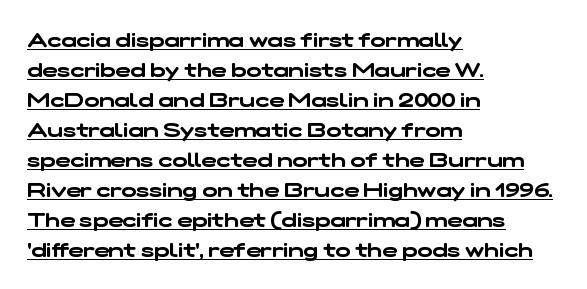
Q: Is the text underlined? A: Yes.
Q: How is the paragraph aligned? A: Left-aligned.
Q: Is the spacing between letters normal or unusually wide? A: Normal.
Q: Is the spacing between lines tight, normal or loose? A: Normal.
